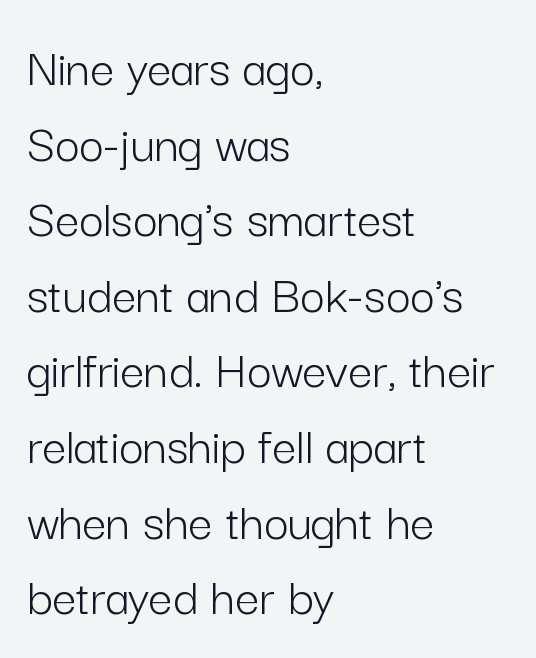
The image shows 54 px light sans-serif type, upright; set left-aligned, normal line spacing (1.4x), normal letter spacing, not underlined; low stroke contrast and a medium x-height.
